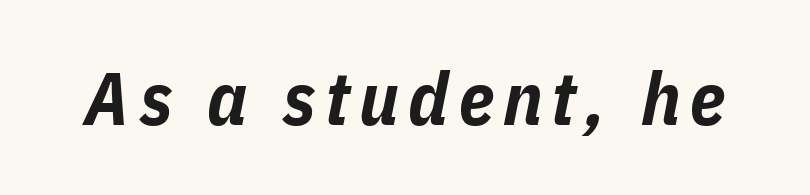
Q: Is the text bold? A: Yes.
Q: Is the text italic (slanted)? A: Yes, it leans right by about 11 degrees.
Q: Is the text underlined? A: No.
Q: Width (condensed, normal, or wide)? A: Condensed.
Q: Stroke contrast? A: Low.
Q: x-height? A: Medium.
Q: Monospaced? A: No.
